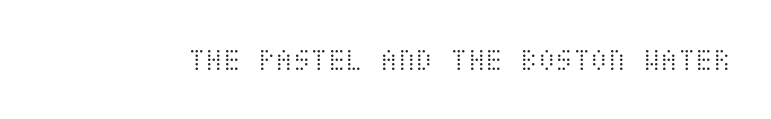
Letters rest on an invisible, unmarked baseline. The line texture is even and compact thanks to regular tracking. If you drew a line through each stem, it would be perfectly vertical. Bold? No — there's no thickening of the strokes.
